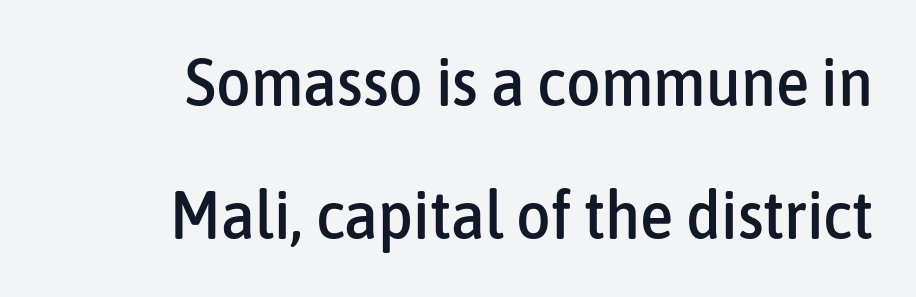
The line-height multiplier appears high, well above default. This sample has the flowing, uneven cadence of proportional lettering. Where is the straight margin? On the right. Font category for this specimen: sans-serif.
